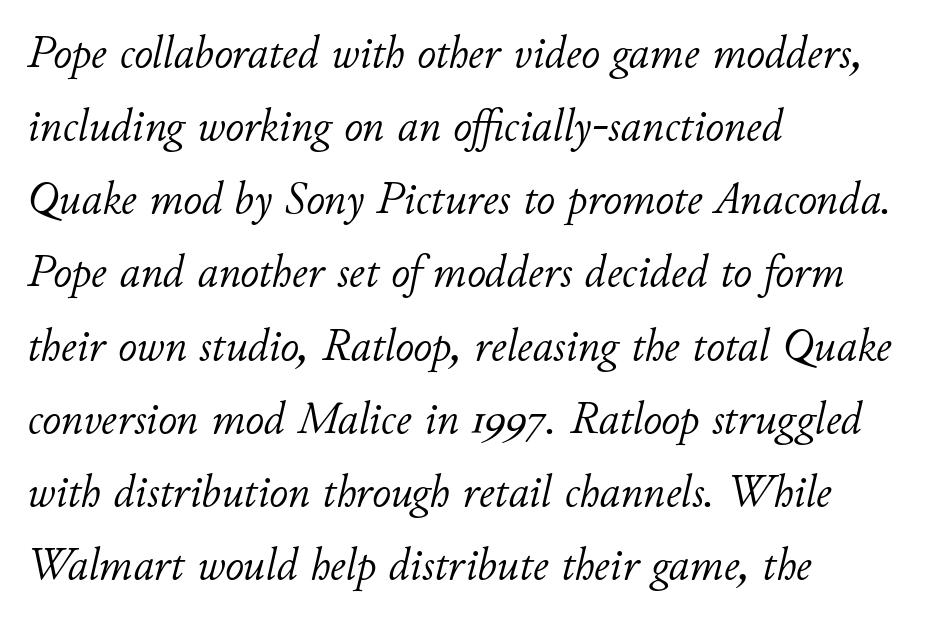
{"italic": "yes", "lean": "right", "slant_degrees": 11, "bold": "no", "weight": "light", "width": "normal", "stroke_contrast": "low", "x_height": "small", "monospaced": "no", "underline": "no", "align": "left", "line_spacing": "normal", "line_spacing_ratio": 1.59, "letter_spacing": "normal", "letter_spacing_em": 0.0, "glyph_px": 46}
